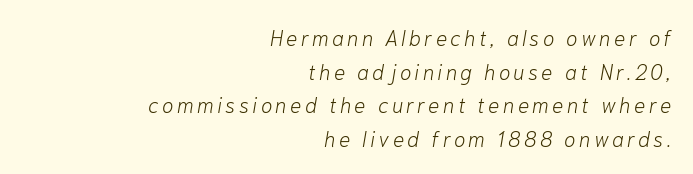
The whole block is typeset with a tilt. The letters look calm and open, with moderate or lighter stems. These lines sit exactly where default settings would place them. The string is rendered with underlining switched off. Line endings align vertically; line beginnings do not.
